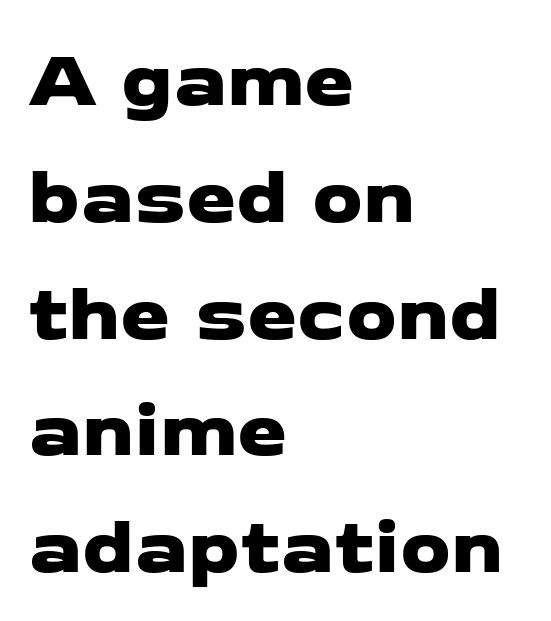
Nothing unusual about the tracking: characters are spaced as the font intends. Only glyphs here, with clear space below each row. Each letter's strokes conclude bluntly, with no projecting serifs. Leading: standard. Character widths vary here, with narrow letters taking less room than wide ones. This rendering uses left alignment, leaving the right contour irregular.
